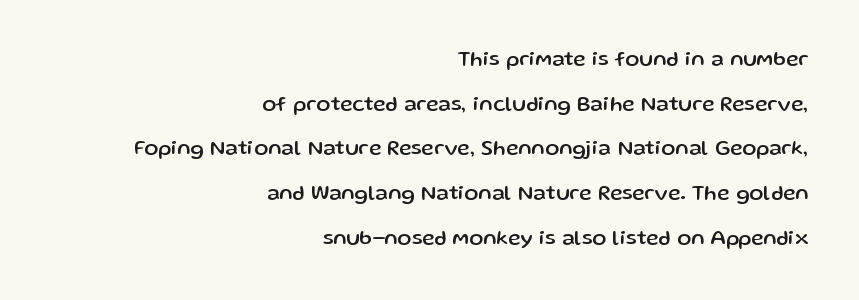
In terms of leading, this rendering errs on the spacious side. You can tell it's not italic because the verticals are truly vertical. Line endings align vertically; line beginnings do not. The gap between lines stays unmarked. Tracking value appears to be zero — textbook default spacing.
